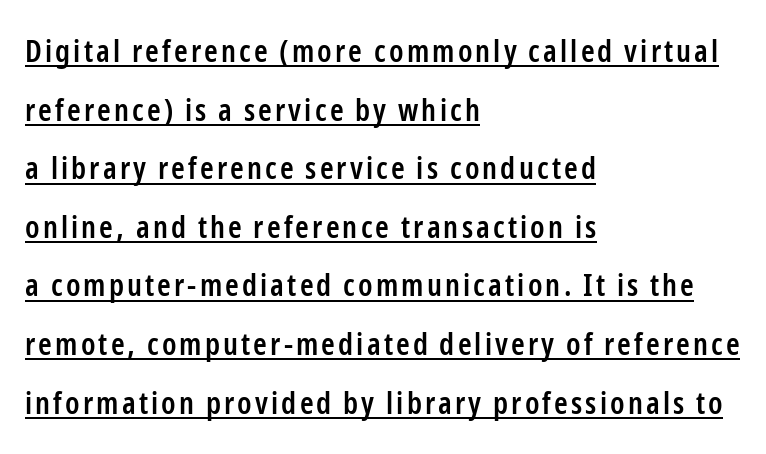
The image shows 31 px semibold, condensed sans-serif type, upright; set left-aligned, line spacing 1.89x, underlined; low stroke contrast and a medium x-height.
